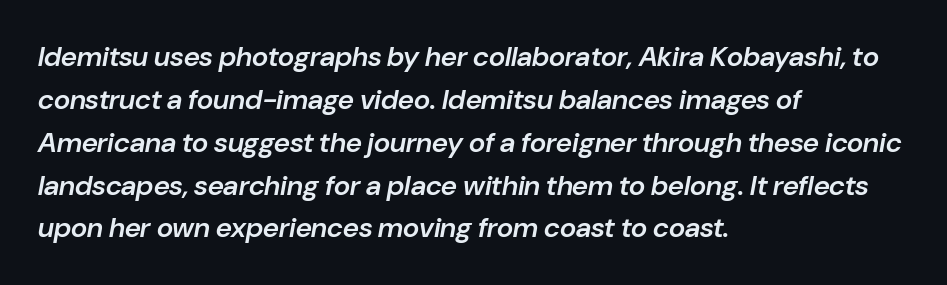
The image shows 28 px semibold type, italic (leaning right); set left-aligned, normal line spacing (1.53x), normal letter spacing, not underlined; low stroke contrast and a medium x-height.
